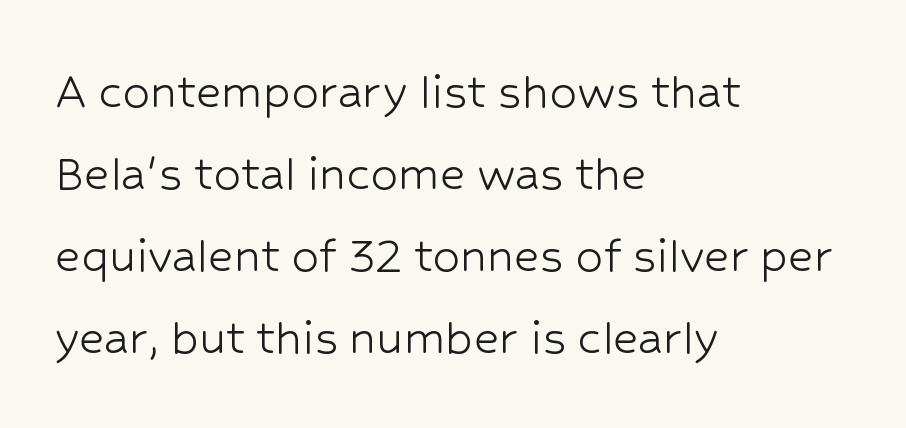
The image shows 55 px light sans-serif type, upright; set left-aligned, normal line spacing (1.49x), normal letter spacing, not underlined; low stroke contrast and a medium x-height.
